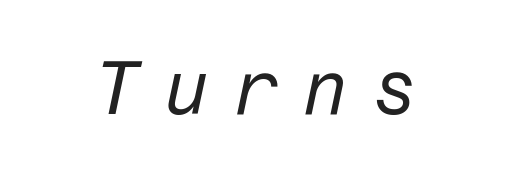
The letters look calm and open, with moderate or lighter stems. Spacing between characters has been opened up far beyond the box default. If you drew a line through each stem, it would be angled. Decoration check: the copy has no underline.
